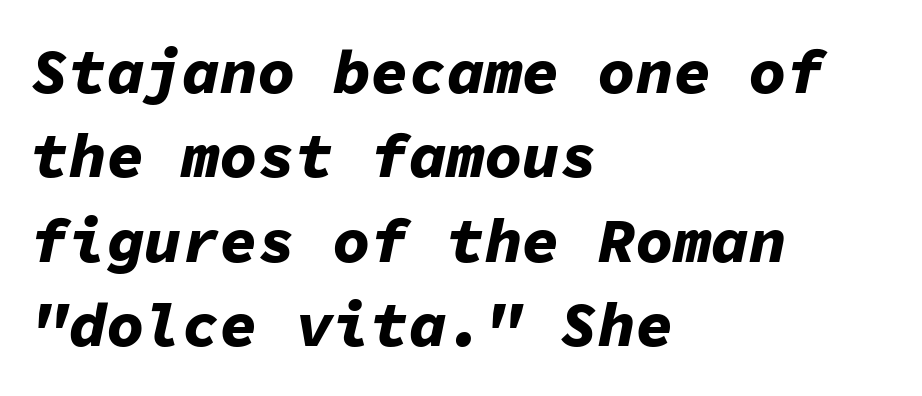
Q: Is the text bold? A: Yes.
Q: Is the text italic (slanted)? A: Yes, it leans right by about 11 degrees.
Q: Is the text underlined? A: No.
Q: How is the paragraph aligned? A: Left-aligned.
Q: Is the spacing between letters normal or unusually wide? A: Normal.
Q: Is the spacing between lines tight, normal or loose? A: Normal.
Q: Width (condensed, normal, or wide)? A: Normal.
Q: Stroke contrast? A: Low.
Q: x-height? A: Medium.
Q: Monospaced? A: Yes.
